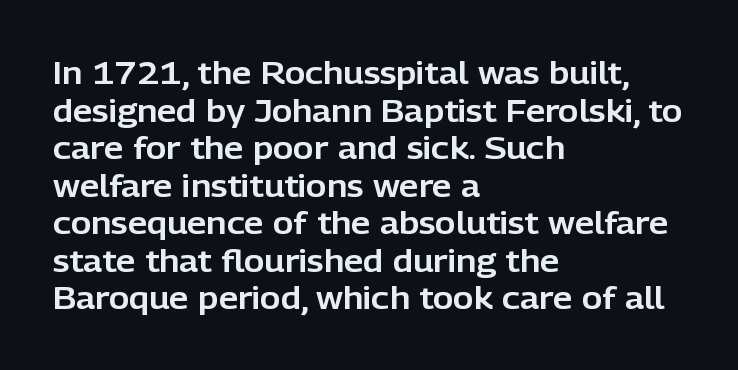
The image shows 31 px sans-serif type, upright; set left-aligned, line spacing 1.21x, normal letter spacing, not underlined; low stroke contrast and a medium x-height.
